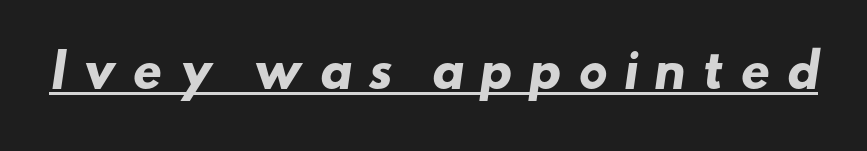
{"serif": "no", "bold": "yes", "weight": "heavy", "width": "wide", "stroke_contrast": "low", "x_height": "small", "monospaced": "no", "underline": "yes", "letter_spacing": "wide", "letter_spacing_em": 0.33, "glyph_px": 46}
